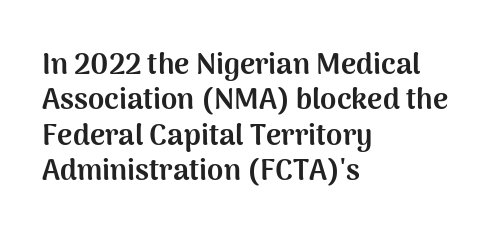
{"serif": "no", "italic": "no", "bold": "yes", "weight": "bold", "width": "normal", "stroke_contrast": "medium", "x_height": "medium", "monospaced": "no", "underline": "no", "align": "left", "line_spacing_ratio": 1.22, "letter_spacing": "normal", "letter_spacing_em": 0.0, "glyph_px": 29}
